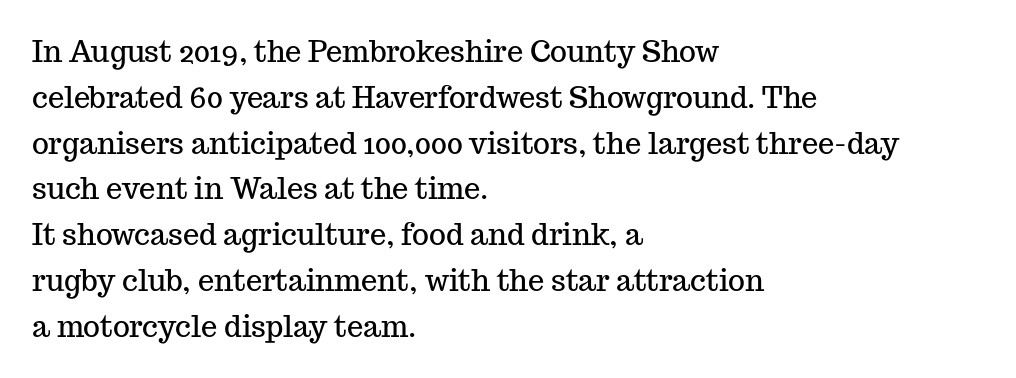
The image shows 29 px serif type, upright; set left-aligned, normal line spacing (1.58x), normal letter spacing, not underlined; medium stroke contrast and a medium x-height.
